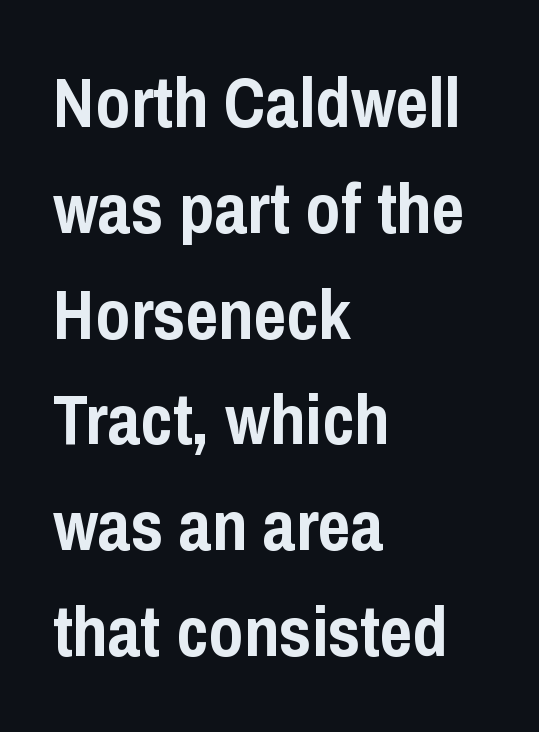
Q: Is the text bold? A: Yes.
Q: Is the text italic (slanted)? A: No, it is upright.
Q: Is the typeface a serif or a sans-serif typeface? A: Sans-serif.
Q: Is the text underlined? A: No.
Q: How is the paragraph aligned? A: Left-aligned.
Q: Is the spacing between letters normal or unusually wide? A: Normal.
Q: Is the spacing between lines tight, normal or loose? A: Normal.
Q: Width (condensed, normal, or wide)? A: Condensed.
Q: Stroke contrast? A: Low.
Q: x-height? A: Medium.
Q: Monospaced? A: No.
